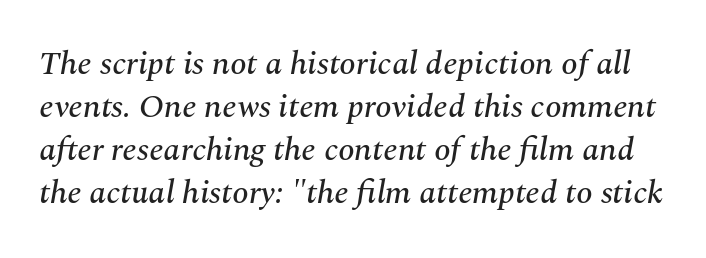
The image shows 33 px serif type, italic (leaning right); set normal line spacing (1.3x), normal letter spacing, not underlined; medium stroke contrast and a medium x-height.
